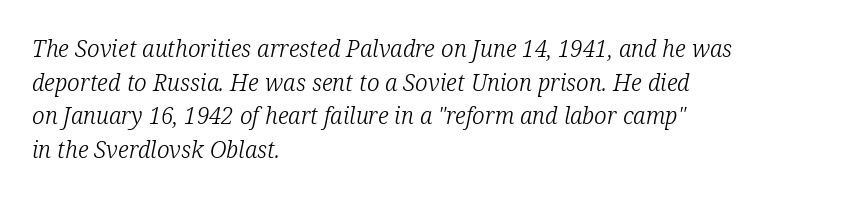
Q: Is the text bold? A: No.
Q: Is the text italic (slanted)? A: Yes, it leans right by about 12 degrees.
Q: Is the text underlined? A: No.
Q: How is the paragraph aligned? A: Left-aligned.
Q: Is the spacing between letters normal or unusually wide? A: Normal.
Q: Is the spacing between lines tight, normal or loose? A: Normal.
